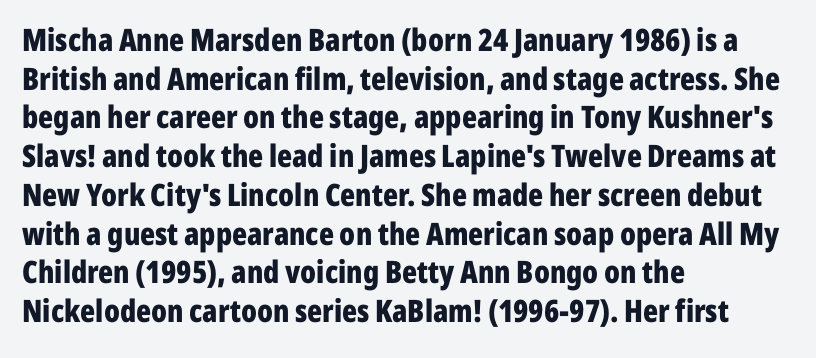
A typesetter would label this face a sans. Here the designer chose a conventional face with non-uniform glyph widths. A full-strength bold gives these letters their thick strokes. Inter-character spacing is left at the font's built-in metrics. The lines are quadded left.
